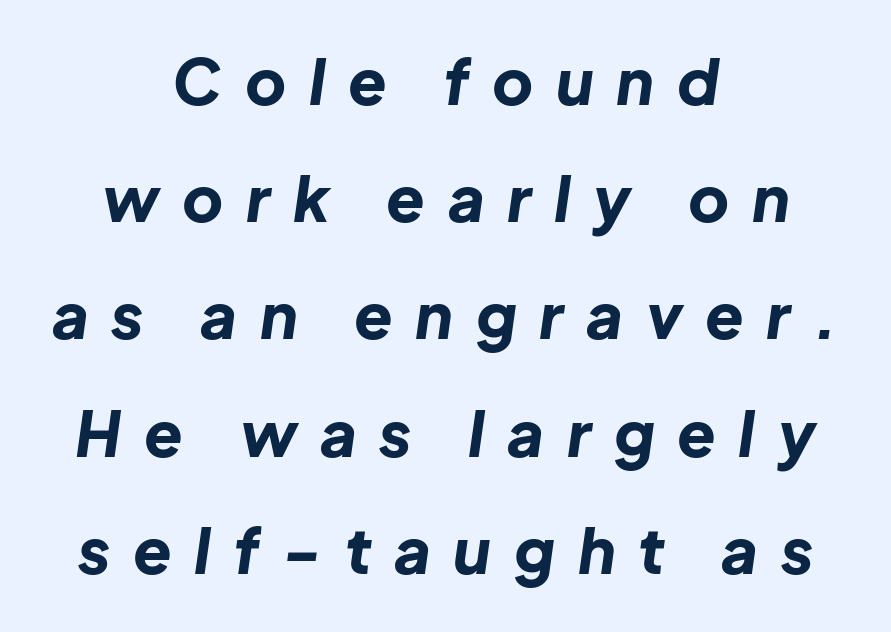
The image shows 63 px bold type, italic (leaning right); set centered, line spacing 1.86x, unusually wide letter spacing (+0.36 em), not underlined; low stroke contrast and a medium x-height.
